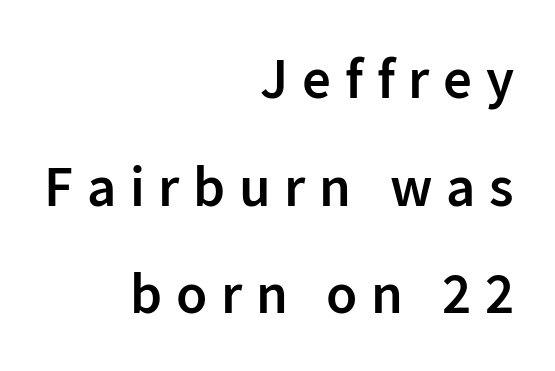
The image shows 57 px semibold sans-serif type, upright; set right-aligned, line spacing 1.89x, unusually wide letter spacing (+0.24 em), not underlined; low stroke contrast and a medium x-height.
